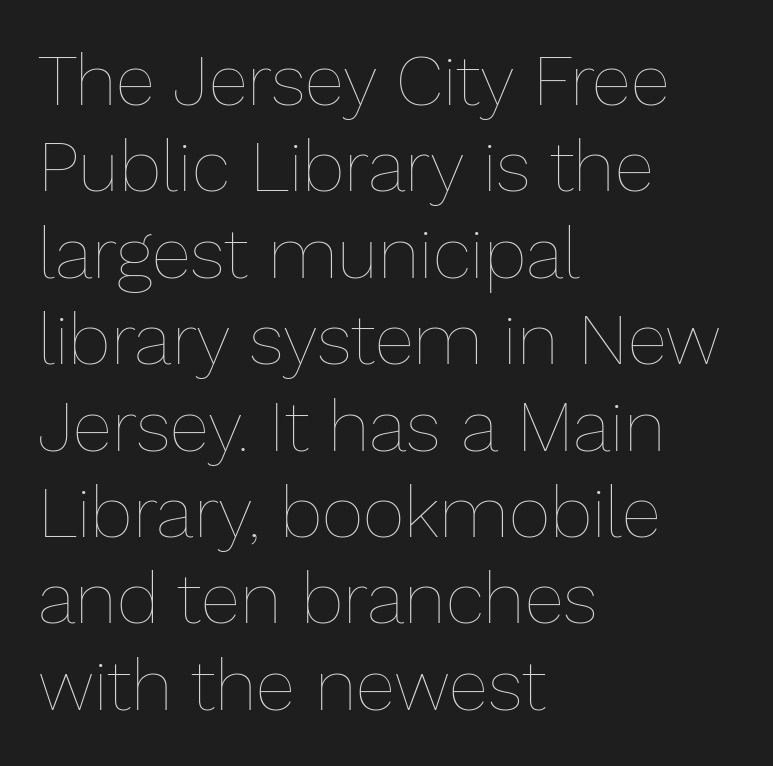
{"italic": "no", "bold": "no", "weight": "thin", "width": "normal", "stroke_contrast": "low", "x_height": "medium", "monospaced": "no", "underline": "no", "align": "left", "line_spacing_ratio": 1.2, "letter_spacing": "normal", "letter_spacing_em": 0.0, "glyph_px": 72}
